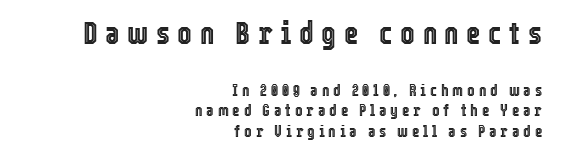
Q: Is the text italic (slanted)? A: No, it is upright.
Q: Is the text underlined? A: No.
Q: How is the paragraph aligned? A: Right-aligned.
Q: Is the spacing between letters normal or unusually wide? A: Unusually wide.
Q: Is the spacing between lines tight, normal or loose? A: Normal.
Q: Which block of text is set in a larger size, the first (top) or the second (bottom)? A: The first (top) one.
Q: Width (condensed, normal, or wide)? A: Condensed.
Q: x-height? A: Medium.
Q: Monospaced? A: No.
